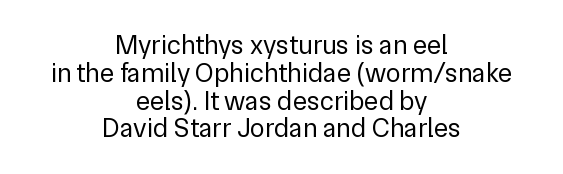
The image shows 27 px text type, upright; set centered, tight line spacing (1.03x), normal letter spacing, not underlined.
